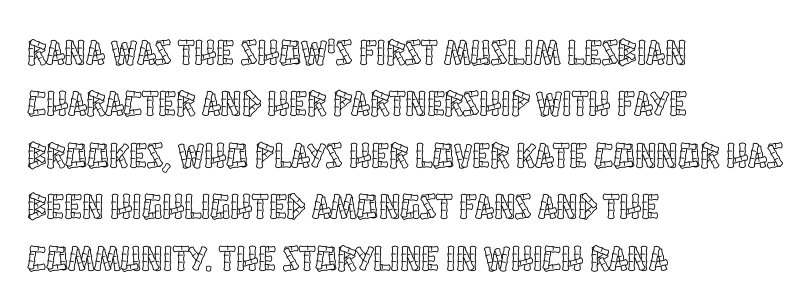
{"italic": "no", "width": "condensed", "x_height": "large", "monospaced": "no", "underline": "no", "align": "left", "line_spacing": "normal", "line_spacing_ratio": 1.43, "letter_spacing": "normal", "letter_spacing_em": 0.0, "glyph_px": 36}
